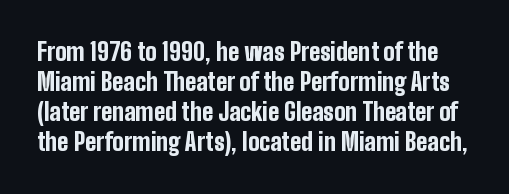
The image shows 24 px bold type, upright; set normal line spacing (1.25x), normal letter spacing, not underlined.
